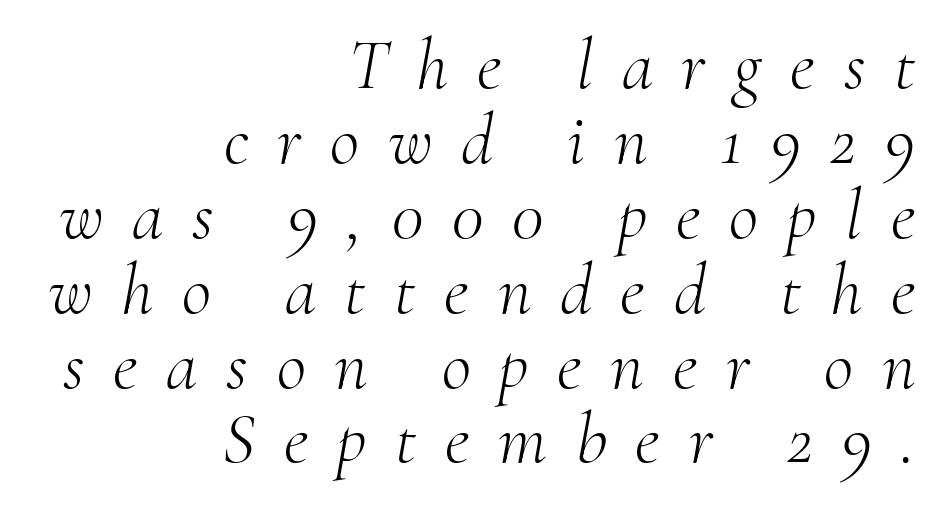
Q: Is the text bold? A: No.
Q: Is the text italic (slanted)? A: Yes, it leans right by about 10 degrees.
Q: Is the typeface a serif or a sans-serif typeface? A: Serif.
Q: Is the text underlined? A: No.
Q: How is the paragraph aligned? A: Right-aligned.
Q: Is the spacing between letters normal or unusually wide? A: Unusually wide.
Q: Is the spacing between lines tight, normal or loose? A: Tight.
Q: Width (condensed, normal, or wide)? A: Normal.
Q: Stroke contrast? A: Medium.
Q: x-height? A: Small.
Q: Monospaced? A: No.
